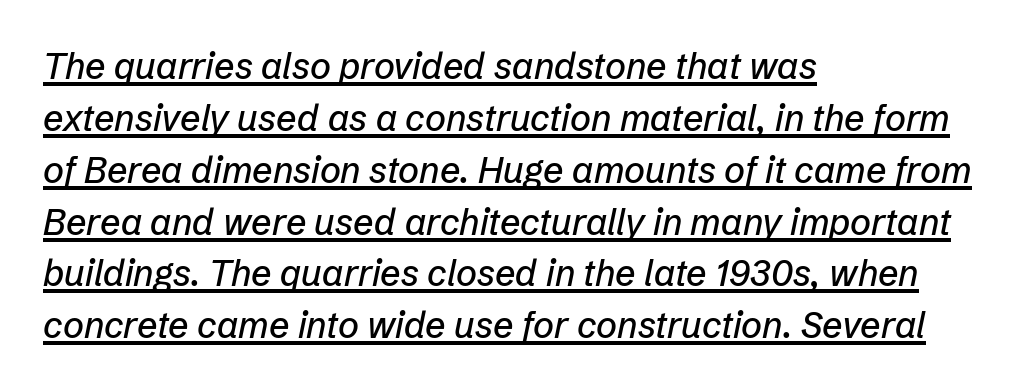
{"italic": "yes", "lean": "right", "slant_degrees": 12, "width": "normal", "stroke_contrast": "low", "x_height": "medium", "monospaced": "no", "underline": "yes", "align": "left", "line_spacing": "normal", "line_spacing_ratio": 1.44, "letter_spacing": "normal", "letter_spacing_em": 0.0, "glyph_px": 36}
